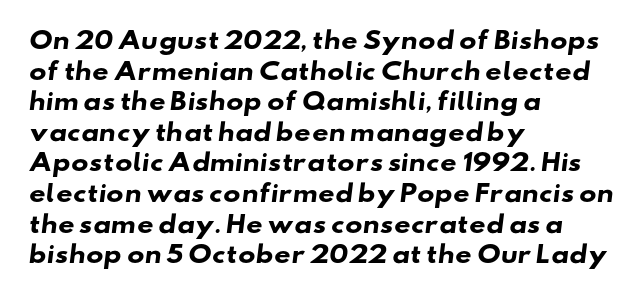
The designer left line spacing at the default. What stands out about the letter spacing? Nothing — it is the standard amount. The rendering uses a bold face; every stroke is thick and dark. Casual observation: everything's shoved over to the left. The foot of each line stays bare and open.
